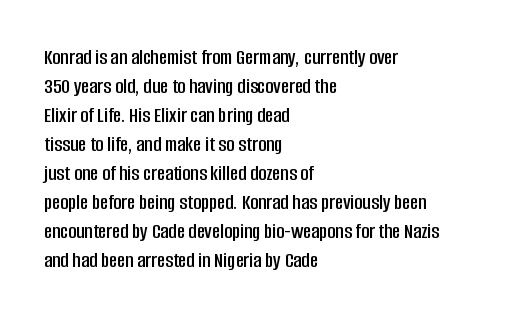
The image shows 22 px text type, upright; set left-aligned, normal line spacing (1.32x), normal letter spacing, not underlined.
